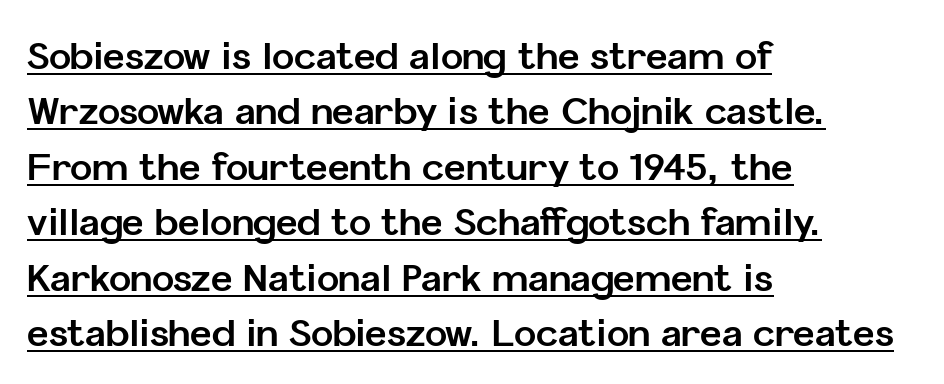
The image shows 37 px bold sans-serif type, upright; set left-aligned, normal line spacing (1.5x), normal letter spacing, underlined; low stroke contrast and a medium x-height.
